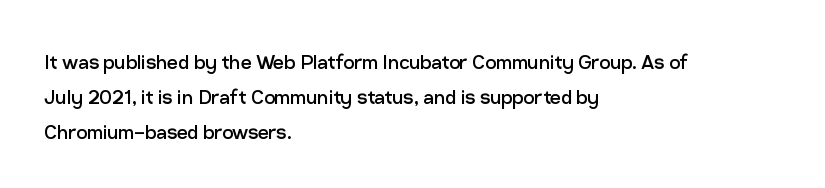
{"italic": "no", "bold": "no", "underline": "no", "align": "left", "line_spacing": "normal", "line_spacing_ratio": 1.45, "letter_spacing": "normal", "letter_spacing_em": 0.0, "glyph_px": 24}
